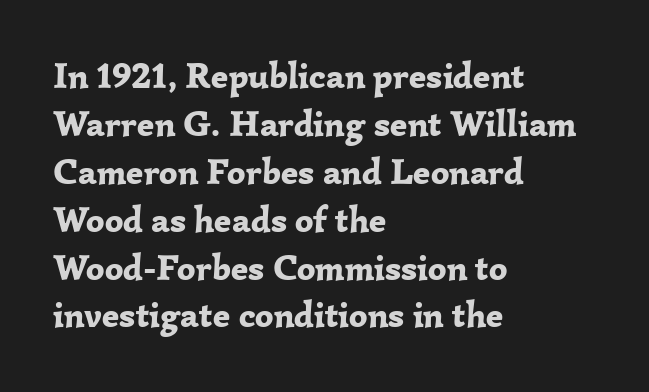
Is this a fixed-width face? No — the glyphs have proportional, varying widths. These lines were composed using upright roman letters. Honestly, the letter spacing is just normal — you wouldn't notice it. Font category for this specimen: serif.
